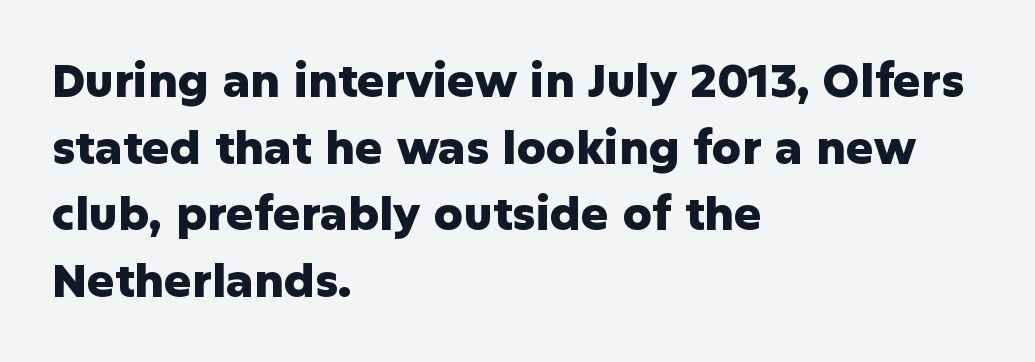
The image shows 46 px heavy sans-serif type, upright; set left-aligned, normal line spacing (1.45x), normal letter spacing, not underlined; low stroke contrast and a medium x-height.
